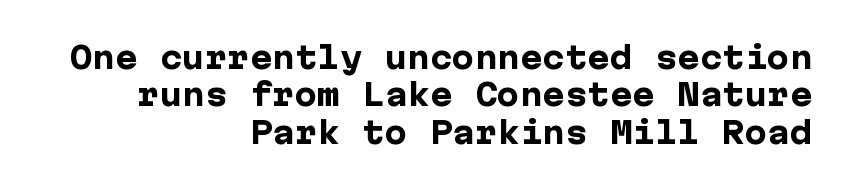
Q: Is the text bold? A: Yes.
Q: Is the text italic (slanted)? A: No, it is upright.
Q: Is the typeface a serif or a sans-serif typeface? A: Sans-serif.
Q: Is the text underlined? A: No.
Q: How is the paragraph aligned? A: Right-aligned.
Q: Is the spacing between letters normal or unusually wide? A: Normal.
Q: Is the spacing between lines tight, normal or loose? A: Normal.
Q: Width (condensed, normal, or wide)? A: Normal.
Q: Stroke contrast? A: Low.
Q: x-height? A: Medium.
